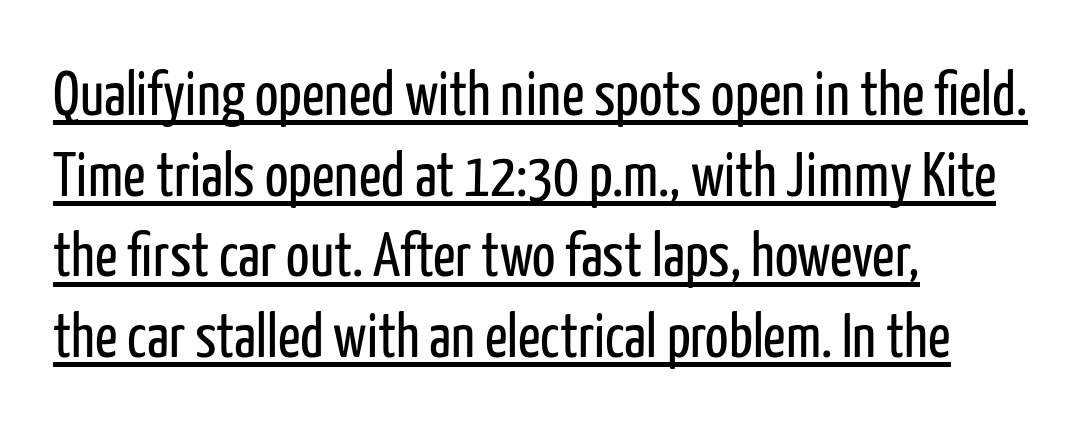
The image shows 62 px regular-weight, condensed sans-serif type, upright; set left-aligned, normal line spacing (1.3x), normal letter spacing, underlined; low stroke contrast and a medium x-height.
